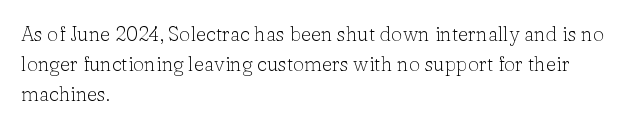
Q: Is the text bold? A: No.
Q: Is the text italic (slanted)? A: No, it is upright.
Q: Is the text underlined? A: No.
Q: How is the paragraph aligned? A: Left-aligned.
Q: Is the spacing between letters normal or unusually wide? A: Normal.
Q: Is the spacing between lines tight, normal or loose? A: Normal.
